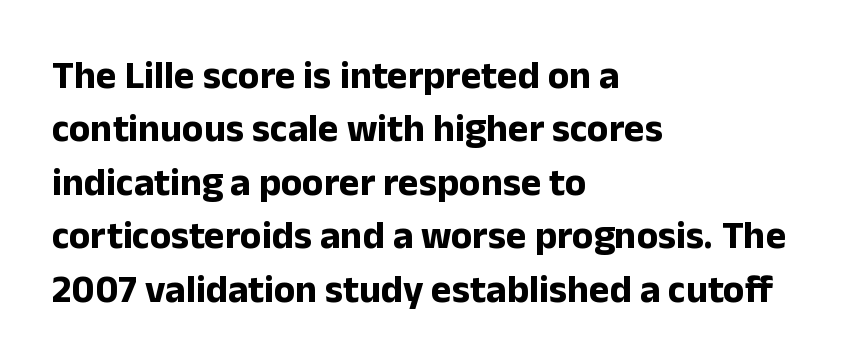
The image shows 39 px bold sans-serif type, upright; set left-aligned, normal line spacing (1.37x), normal letter spacing, not underlined; low stroke contrast and a medium x-height.
